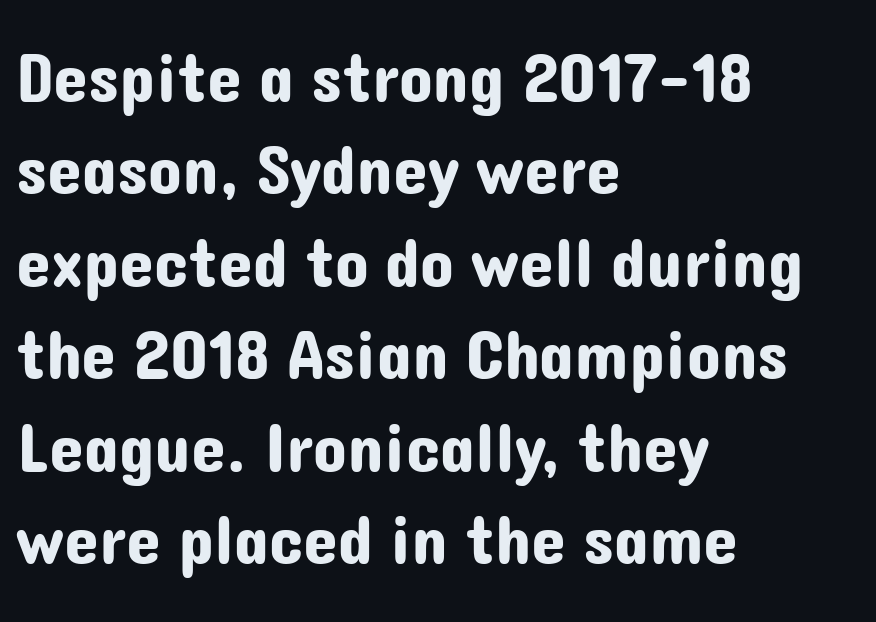
Q: Is the text italic (slanted)? A: No, it is upright.
Q: Is the typeface a serif or a sans-serif typeface? A: Sans-serif.
Q: Is the text underlined? A: No.
Q: How is the paragraph aligned? A: Left-aligned.
Q: Is the spacing between letters normal or unusually wide? A: Normal.
Q: Is the spacing between lines tight, normal or loose? A: Normal.
Q: Width (condensed, normal, or wide)? A: Normal.
Q: Stroke contrast? A: Low.
Q: x-height? A: Medium.
Q: Monospaced? A: No.
